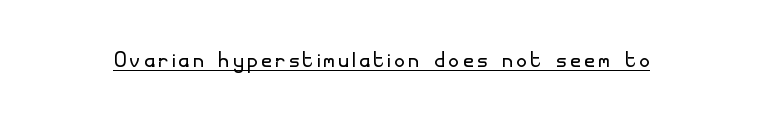
{"serif": "no", "italic": "no", "bold": "no", "weight": "light", "width": "normal", "stroke_contrast": "low", "x_height": "small", "monospaced": "no", "underline": "yes", "glyph_px": 29}
